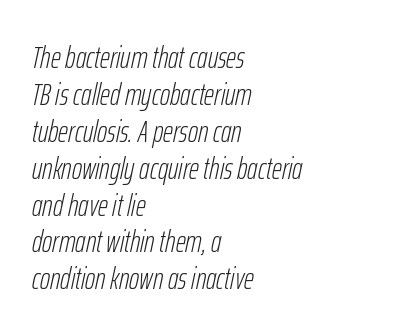
{"italic": "yes", "lean": "right", "slant_degrees": 12, "bold": "no", "weight": "light", "width": "condensed", "stroke_contrast": "low", "x_height": "medium", "monospaced": "no", "underline": "no", "align": "left", "line_spacing_ratio": 1.19, "letter_spacing": "normal", "letter_spacing_em": 0.0, "glyph_px": 31}
